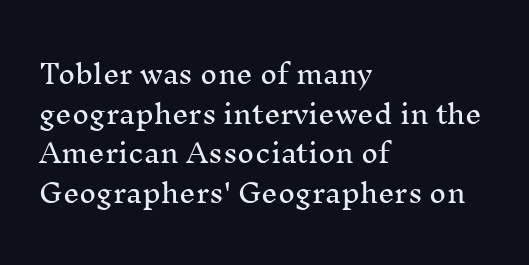
The image shows 26 px text type, upright; set left-aligned, normal line spacing (1.52x), normal letter spacing, not underlined.
